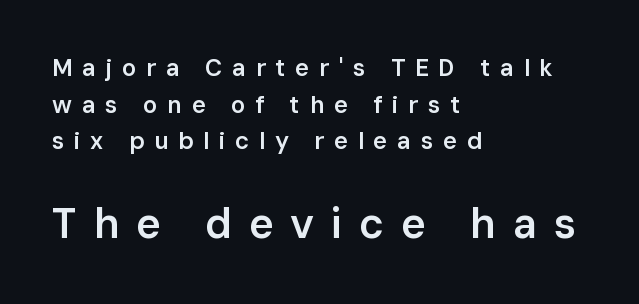
Q: Is the text bold? A: Semi-bold.
Q: Is the text italic (slanted)? A: No, it is upright.
Q: Is the typeface a serif or a sans-serif typeface? A: Sans-serif.
Q: Is the text underlined? A: No.
Q: How is the paragraph aligned? A: Left-aligned.
Q: Is the spacing between letters normal or unusually wide? A: Unusually wide.
Q: Is the spacing between lines tight, normal or loose? A: Normal.
Q: Which block of text is set in a larger size, the first (top) or the second (bottom)? A: The second (bottom) one.
Q: Width (condensed, normal, or wide)? A: Normal.
Q: Stroke contrast? A: Low.
Q: x-height? A: Medium.
Q: Monospaced? A: No.
